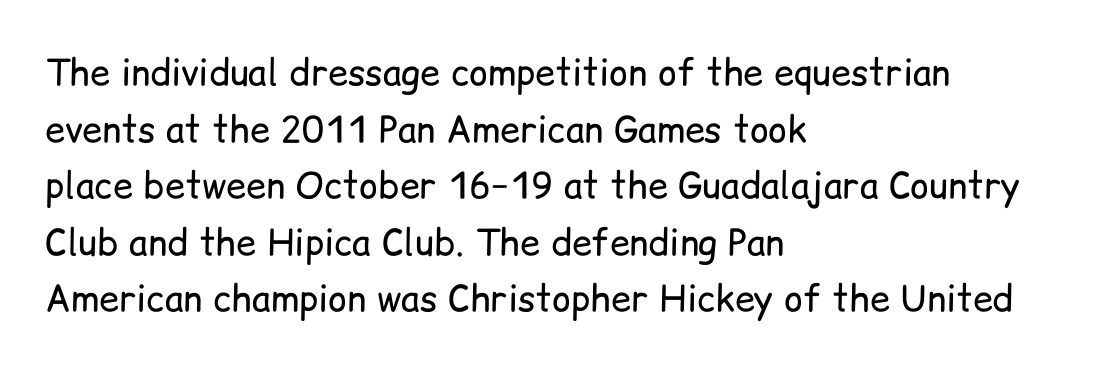
The image shows 36 px regular-weight sans-serif type, upright; set left-aligned, normal line spacing (1.57x), normal letter spacing, not underlined; low stroke contrast and a medium x-height.
